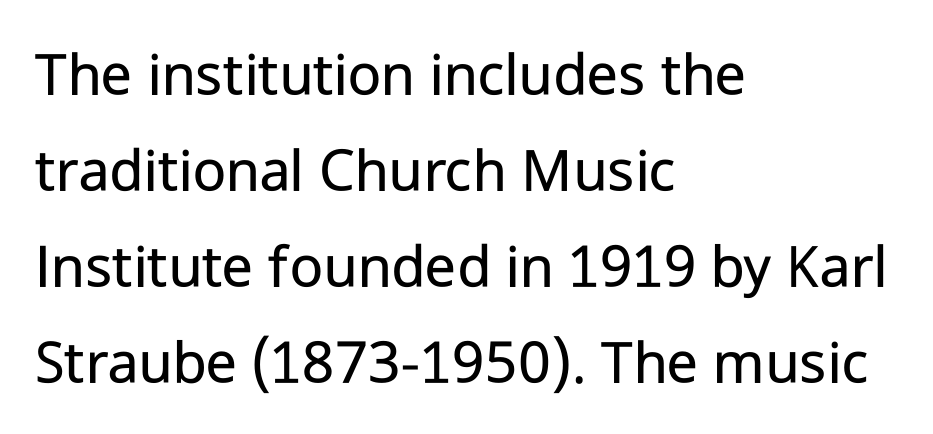
{"serif": "no", "italic": "no", "bold": "no", "weight": "regular", "width": "normal", "stroke_contrast": "low", "x_height": "medium", "monospaced": "no", "underline": "no", "align": "left", "line_spacing": "normal", "line_spacing_ratio": 1.5, "letter_spacing": "normal", "letter_spacing_em": 0.0, "glyph_px": 64}
